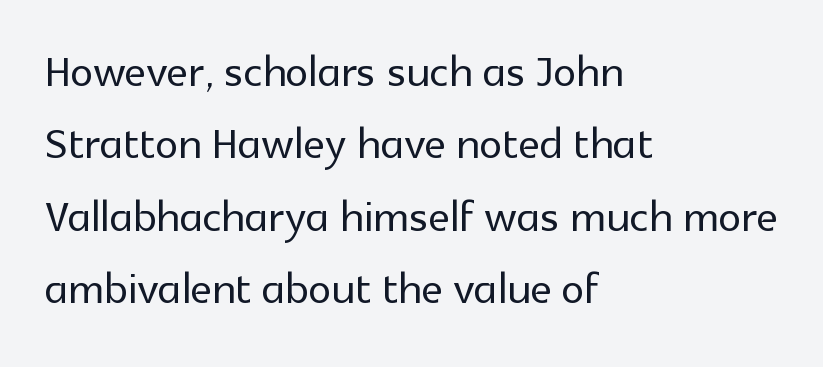
Q: Is the text italic (slanted)? A: No, it is upright.
Q: Is the typeface a serif or a sans-serif typeface? A: Sans-serif.
Q: Is the text underlined? A: No.
Q: How is the paragraph aligned? A: Left-aligned.
Q: Is the spacing between letters normal or unusually wide? A: Normal.
Q: Is the spacing between lines tight, normal or loose? A: Normal.
Q: Width (condensed, normal, or wide)? A: Normal.
Q: x-height? A: Medium.
Q: Monospaced? A: No.
